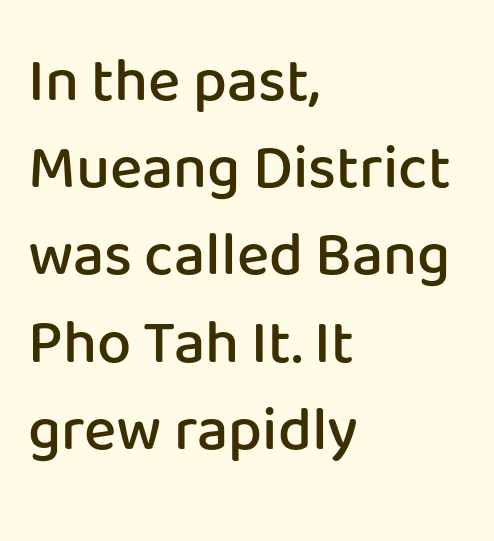
Q: Is the text bold? A: Semi-bold.
Q: Is the text italic (slanted)? A: No, it is upright.
Q: Is the typeface a serif or a sans-serif typeface? A: Sans-serif.
Q: Is the text underlined? A: No.
Q: How is the paragraph aligned? A: Left-aligned.
Q: Is the spacing between letters normal or unusually wide? A: Normal.
Q: Is the spacing between lines tight, normal or loose? A: Normal.
Q: Width (condensed, normal, or wide)? A: Normal.
Q: Stroke contrast? A: Low.
Q: x-height? A: Medium.
Q: Monospaced? A: No.
